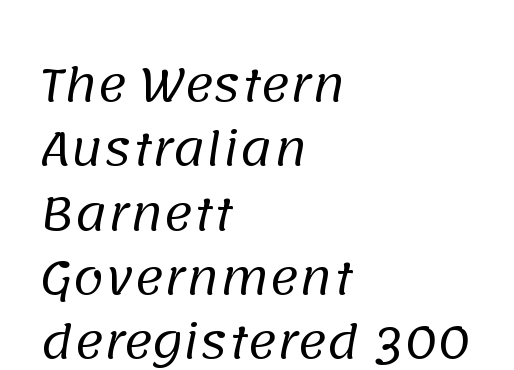
Line spacing here is normal. The lines are quadded left. Here the designer chose a conventional face with non-uniform glyph widths. A clean baseline with only descenders dipping below it. This is not heavy type; no bold has been used.
